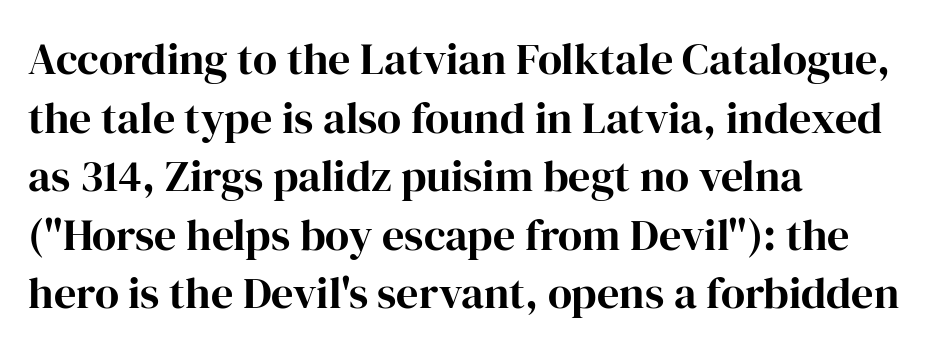
The image shows 44 px bold serif type, upright; set left-aligned, normal line spacing (1.33x), normal letter spacing, not underlined; high stroke contrast and a medium x-height.
